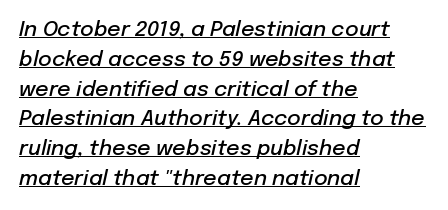
Leftover space on each line is placed entirely after the last word. Rows of type keep a routine distance in the vertical direction. Slant detected: the letters are inclined. On the weight axis this lands at semibold, roughly 600.
